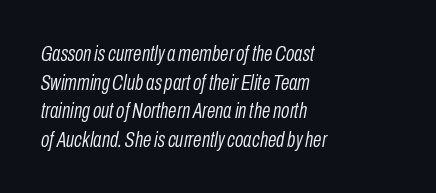
The image shows 22 px text type, italic (leaning right); set left-aligned, normal line spacing (1.3x), normal letter spacing, not underlined.
